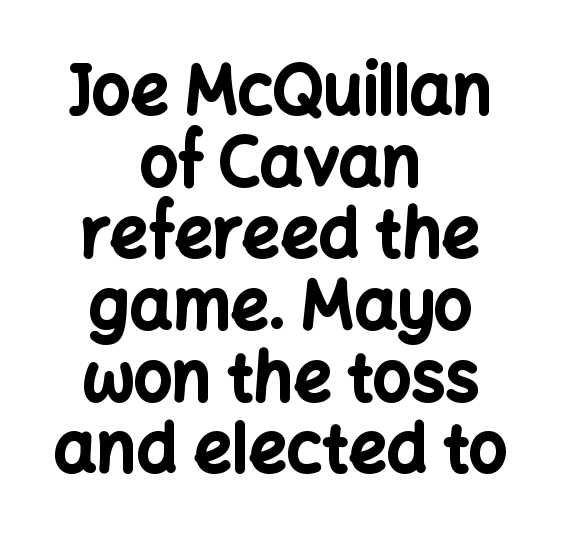
Italic: no, the glyphs are upright roman. Chunky letters — that's bold for sure. Only glyphs here, with clear space below each row. The lines are packed closely together with very little leading. What stands out about the letter spacing? Nothing — it is the standard amount. These lines stack symmetrically, like a column narrowing and widening about its center.
